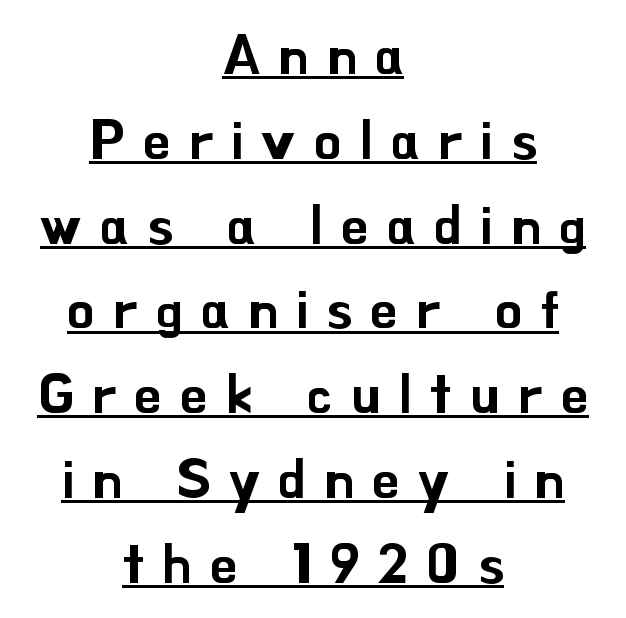
Q: Is the text italic (slanted)? A: No, it is upright.
Q: Is the typeface a serif or a sans-serif typeface? A: Sans-serif.
Q: Is the text underlined? A: Yes.
Q: How is the paragraph aligned? A: Centered.
Q: Is the spacing between letters normal or unusually wide? A: Unusually wide.
Q: Is the spacing between lines tight, normal or loose? A: Normal.
Q: Width (condensed, normal, or wide)? A: Normal.
Q: Stroke contrast? A: Low.
Q: x-height? A: Small.
Q: Monospaced? A: No.
